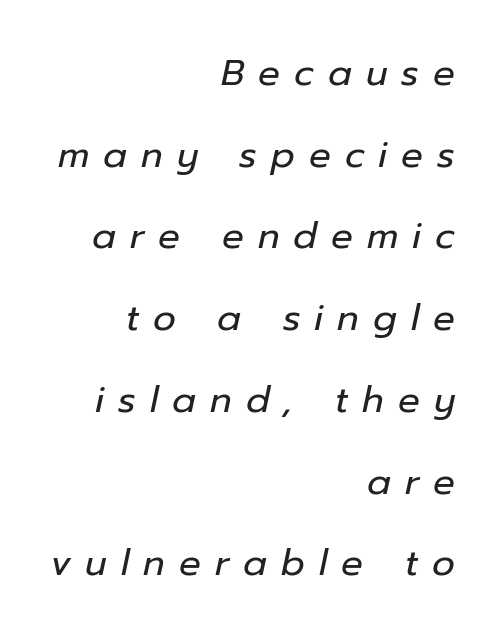
{"italic": "yes", "lean": "right", "slant_degrees": 12, "bold": "no", "weight": "regular", "width": "normal", "stroke_contrast": "low", "x_height": "medium", "monospaced": "no", "underline": "no", "align": "right", "line_spacing": "loose", "line_spacing_ratio": 2.27, "letter_spacing": "wide", "letter_spacing_em": 0.39, "glyph_px": 36}
